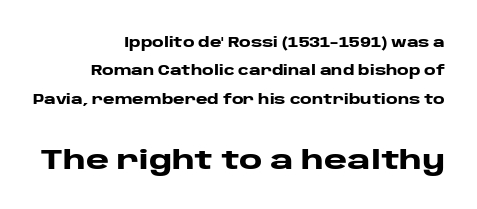
The image shows 28 px heavy, wide sans-serif type, upright; set right-aligned, loose line spacing (2.03x), normal letter spacing, not underlined; the second (bottom) block is 2.0x larger; low stroke contrast and a large x-height.
